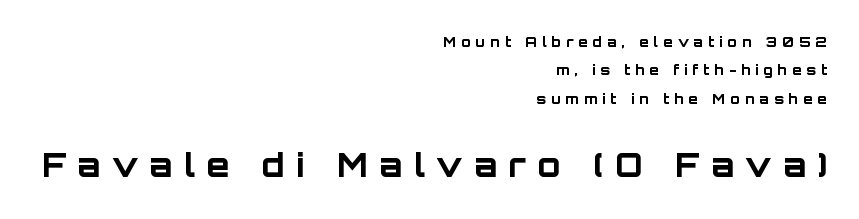
Regarding serifs, this sample does without them. A great deal of white space separates one row of letters from the next. Think of a printed novel: that variable character pitch is what you see here. If you squint, the bottom block still reads clearly — it's the larger of the two. The passage shown is not underscored anywhere. Vertical strokes here are truly vertical.
